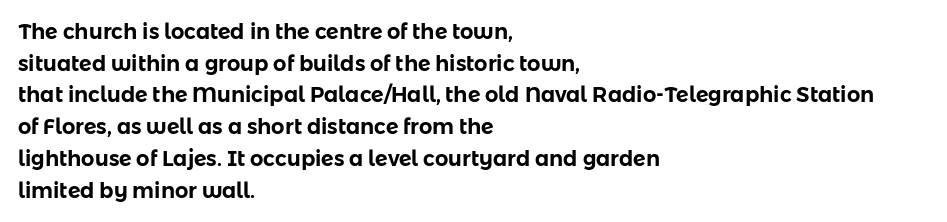
{"italic": "no", "underline": "no", "align": "left", "line_spacing": "normal", "line_spacing_ratio": 1.51, "letter_spacing": "normal", "letter_spacing_em": 0.0, "glyph_px": 21}
